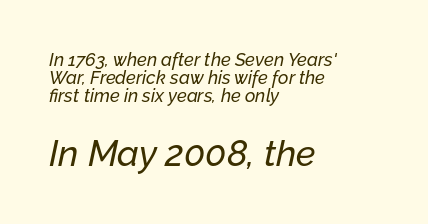
The letters advance in unequal steps, a hallmark of proportional type. The face used here appears at its bigger size in the lower chunk. The ragged edge is on the right, which tells us the setting is flush left. Yep, that's italic — everything's leaning. Closely set lines give the paragraph a compact silhouette.
